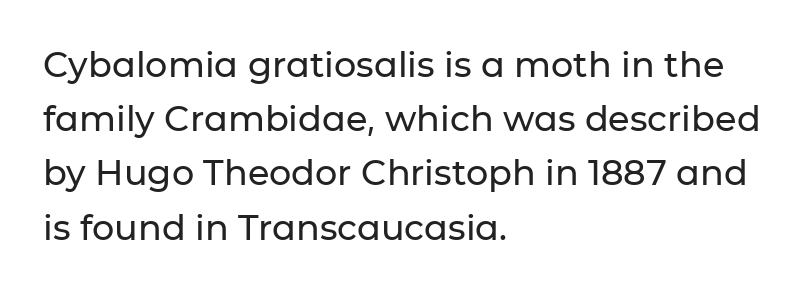
The image shows 35 px sans-serif type, upright; set left-aligned, normal line spacing (1.55x), normal letter spacing, not underlined; low stroke contrast and a medium x-height.
